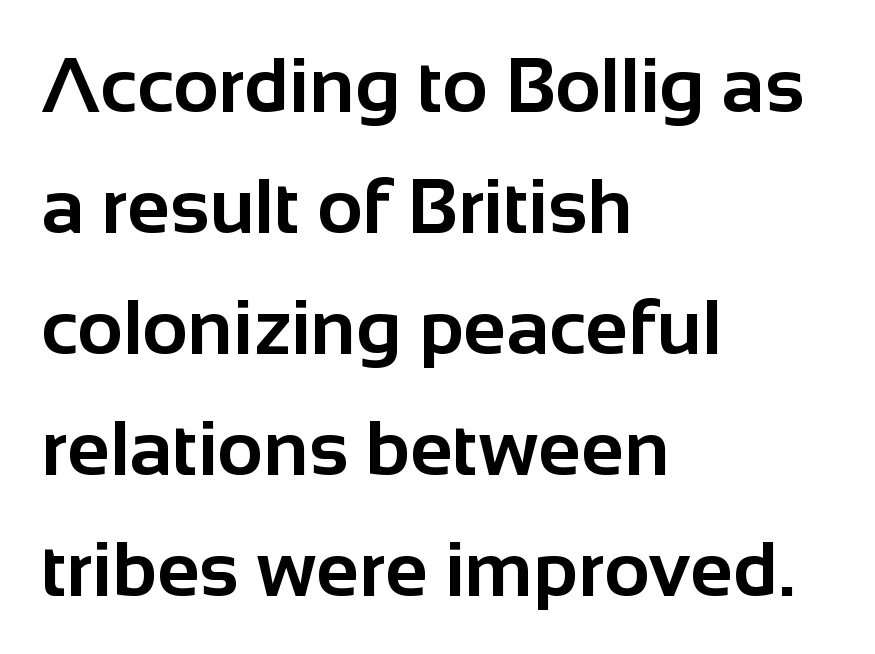
Q: Is the text bold? A: Yes.
Q: Is the text italic (slanted)? A: No, it is upright.
Q: Is the typeface a serif or a sans-serif typeface? A: Sans-serif.
Q: Is the text underlined? A: No.
Q: How is the paragraph aligned? A: Left-aligned.
Q: Is the spacing between letters normal or unusually wide? A: Normal.
Q: Is the spacing between lines tight, normal or loose? A: Normal.
Q: Width (condensed, normal, or wide)? A: Normal.
Q: Stroke contrast? A: Low.
Q: x-height? A: Medium.
Q: Monospaced? A: No.
